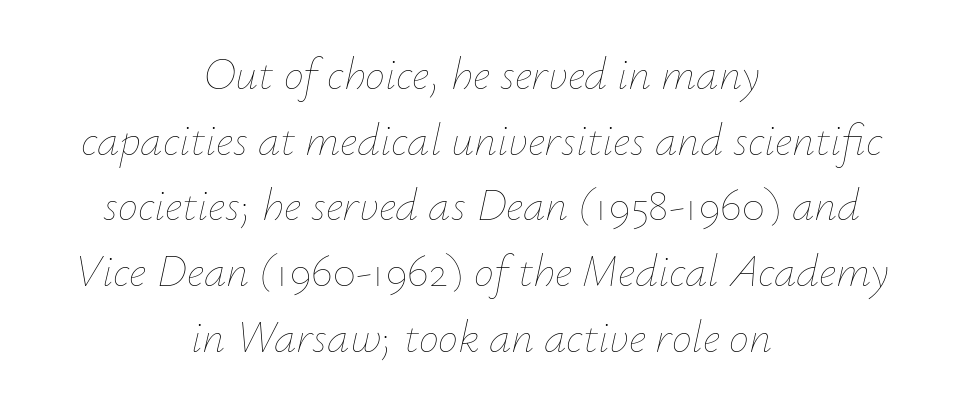
{"italic": "yes", "lean": "right", "slant_degrees": 12, "bold": "no", "weight": "thin", "width": "normal", "stroke_contrast": "low", "x_height": "small", "monospaced": "no", "underline": "no", "align": "center", "line_spacing": "normal", "line_spacing_ratio": 1.46, "letter_spacing": "normal", "letter_spacing_em": 0.0, "glyph_px": 45}
